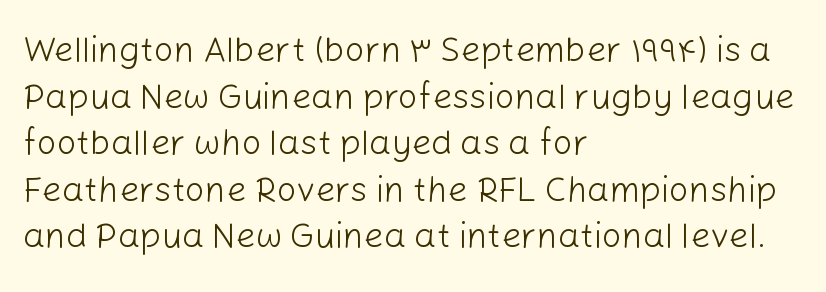
{"serif": "no", "italic": "no", "bold": "no", "weight": "light", "width": "normal", "stroke_contrast": "low", "x_height": "medium", "monospaced": "no", "underline": "no", "align": "left", "line_spacing": "normal", "line_spacing_ratio": 1.33, "letter_spacing": "normal", "letter_spacing_em": 0.0, "glyph_px": 35}
